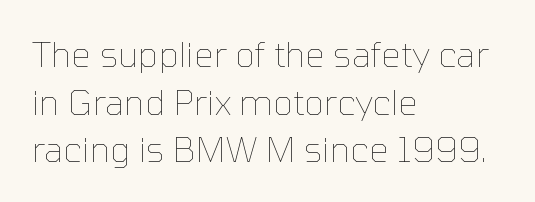
The image shows 35 px thin type, upright; set left-aligned, normal line spacing (1.36x), normal letter spacing, not underlined; low stroke contrast and a medium x-height.
